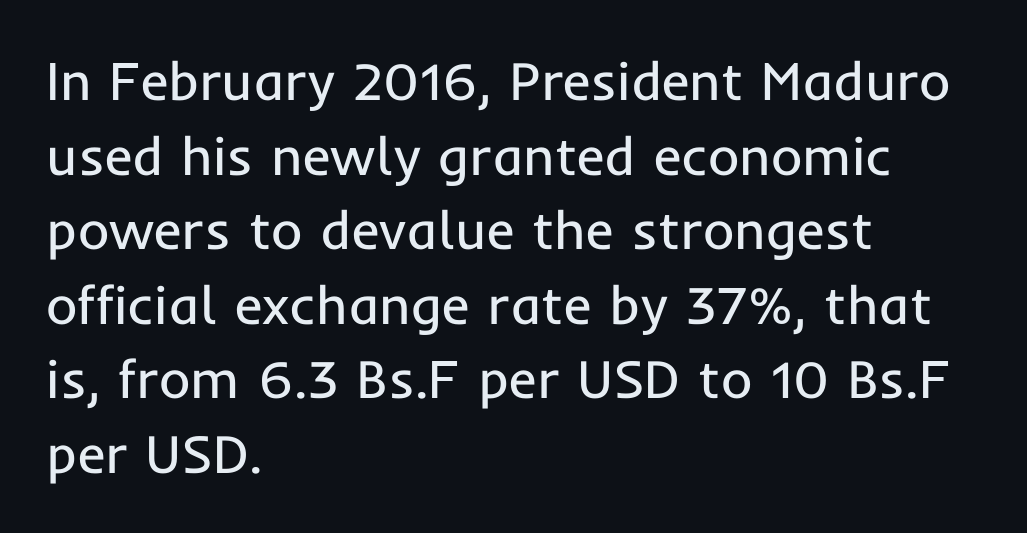
The image shows 54 px regular-weight sans-serif type, upright; set left-aligned, normal line spacing (1.38x), normal letter spacing, not underlined; low stroke contrast and a medium x-height.
